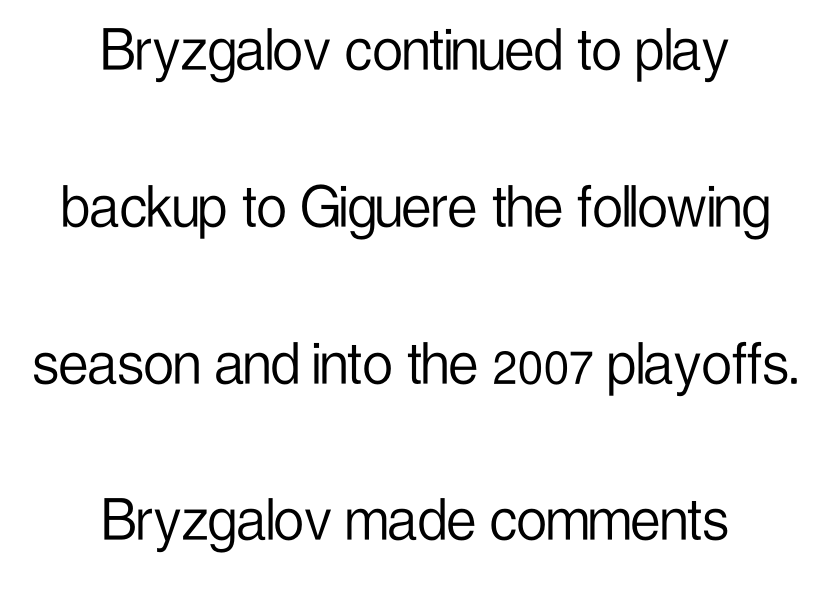
The image shows 67 px light, condensed sans-serif type, upright; set centered, loose line spacing (2.34x), normal letter spacing, not underlined; low stroke contrast and a medium x-height.
